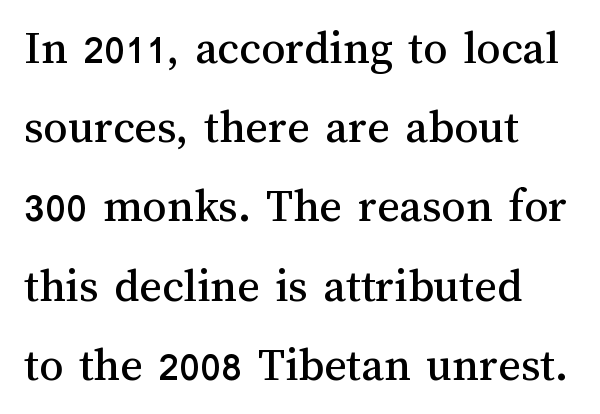
The image shows 48 px text type, upright; set left-aligned, normal line spacing (1.65x), normal letter spacing, not underlined; medium stroke contrast and a medium x-height.
